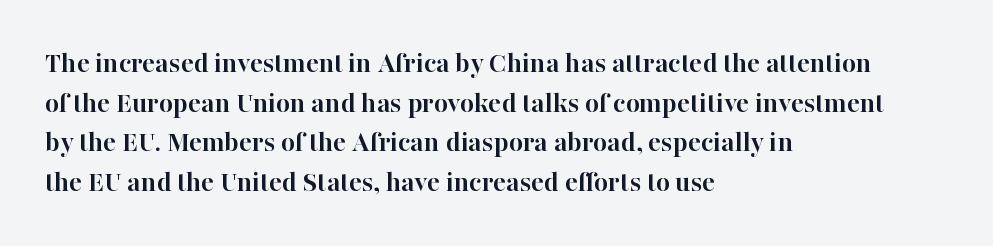
The image shows 30 px semibold serif type, upright; set left-aligned, normal line spacing (1.32x), normal letter spacing, not underlined; high stroke contrast and a medium x-height.
